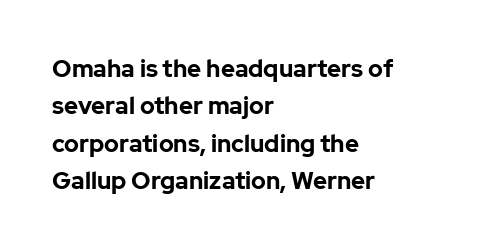
Q: Is the text bold? A: Yes.
Q: Is the text italic (slanted)? A: No, it is upright.
Q: Is the text underlined? A: No.
Q: How is the paragraph aligned? A: Left-aligned.
Q: Is the spacing between letters normal or unusually wide? A: Normal.
Q: Is the spacing between lines tight, normal or loose? A: Normal.
